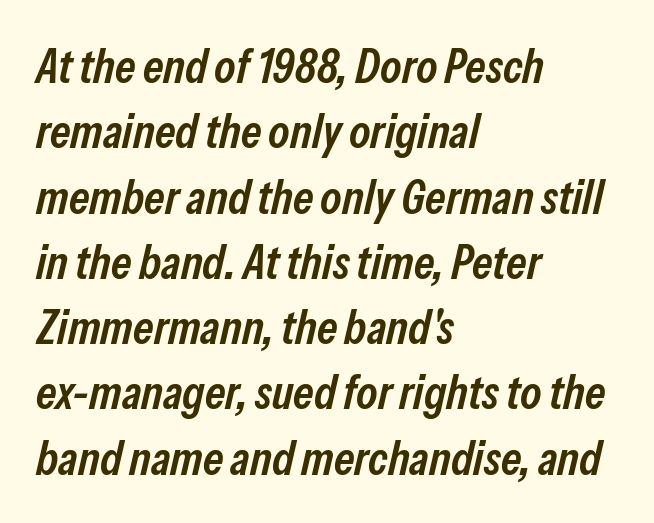
{"italic": "yes", "lean": "right", "slant_degrees": 13, "bold": "semi", "weight": "semibold", "width": "condensed", "stroke_contrast": "low", "x_height": "medium", "monospaced": "no", "underline": "no", "align": "left", "line_spacing": "normal", "line_spacing_ratio": 1.36, "letter_spacing": "normal", "letter_spacing_em": 0.0, "glyph_px": 48}
